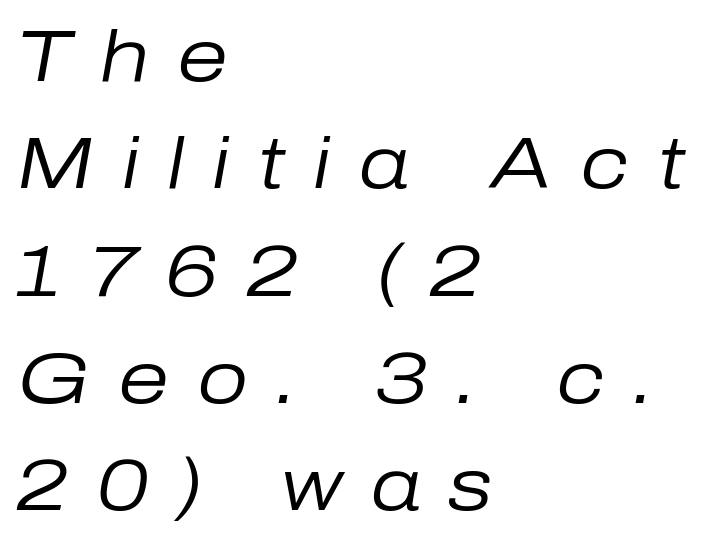
A typesetter would call this proportional, since set widths differ per character. Spacing between characters has been opened up far beyond the box default. Anything drawn beneath the words? Only blank space. Leftover space on each line is placed entirely after the last word. Honestly, the row spacing looks completely unremarkable. Stroke thickness stays within the range of a standard reading face or lighter.
